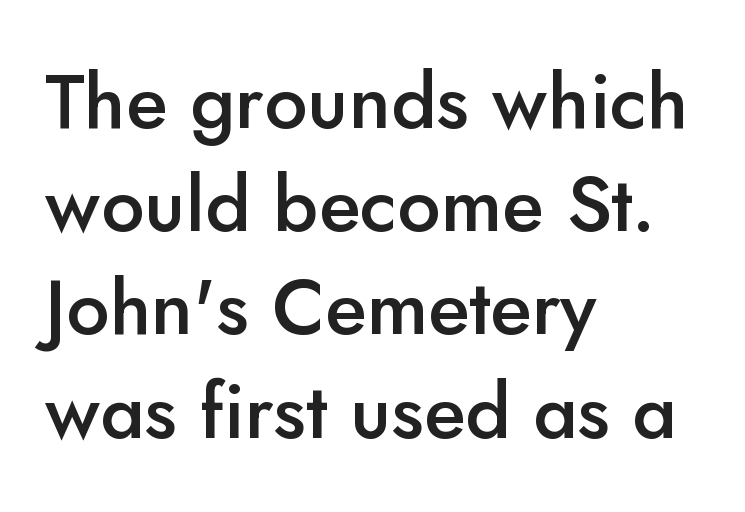
The image shows 77 px semibold sans-serif type, upright; set left-aligned, normal line spacing (1.34x), normal letter spacing, not underlined; low stroke contrast and a small x-height.
